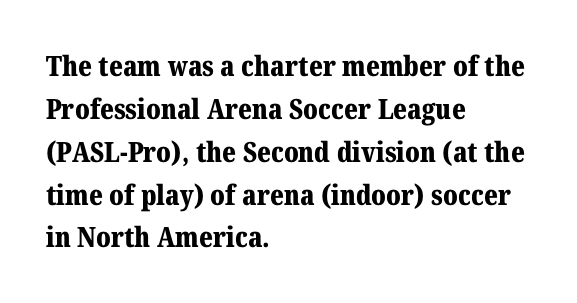
The image shows 28 px bold serif type, upright; set left-aligned, normal line spacing (1.53x), normal letter spacing, not underlined; medium stroke contrast and a medium x-height.
